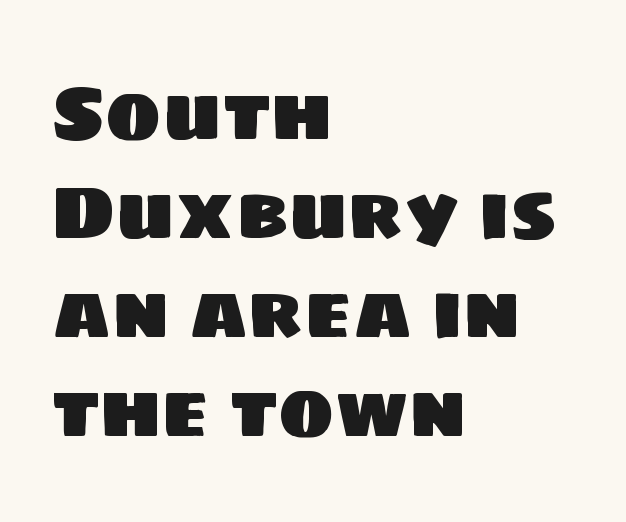
Line spacing here is normal. Varying glyph widths throughout — classic text-font behaviour. The lines are quadded left. Clear beneath every line of the passage. Check where the strokes stop: nothing finishes them off — pure sans.
